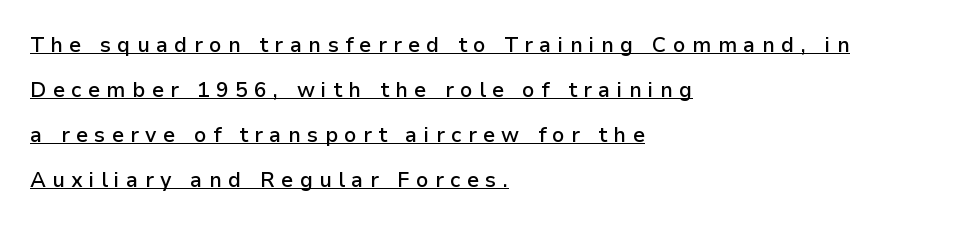
The passage shown stacks its lines with a broad gap. Horizontally, the lines are justified to the leading edge only. The strokes are fattened partway — semibold, not bold. The horizontal fit of the characters is loose and conspicuously gappy. The letters stand straight up with perfectly vertical stems.
